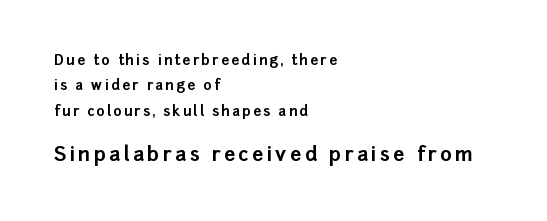
{"italic": "no", "bold": "yes", "underline": "no", "align": "left", "line_spacing_ratio": 1.82, "larger_block": "second", "size_ratio": 1.43, "glyph_px": 20}
